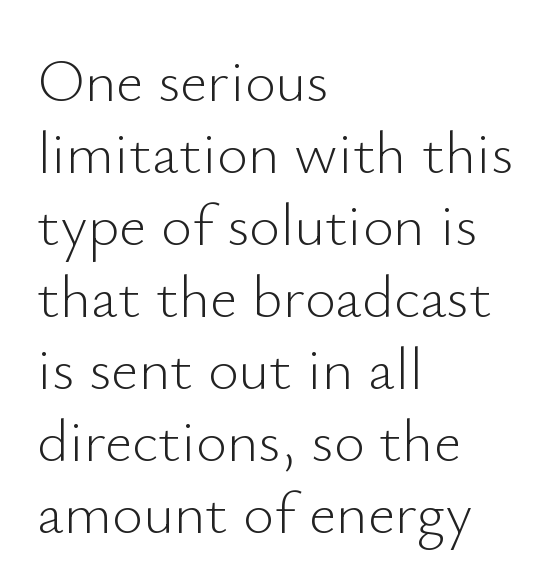
The image shows 60 px light sans-serif type, upright; set left-aligned, line spacing 1.2x, normal letter spacing, not underlined; low stroke contrast and a small x-height.
